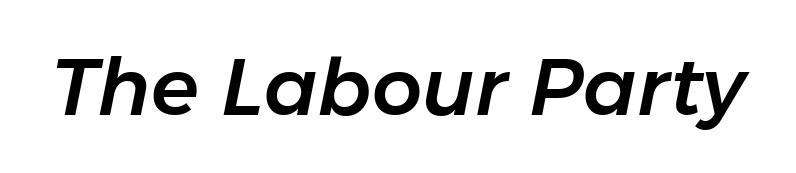
The image shows 79 px text type, italic (leaning right); set normal letter spacing, not underlined; low stroke contrast and a medium x-height.
